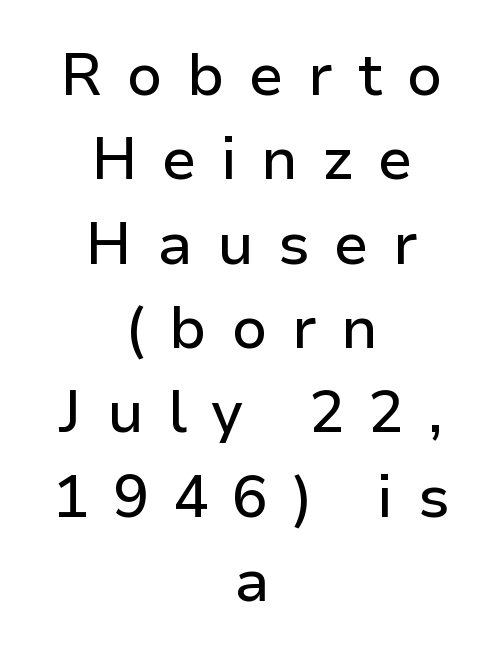
The baseline area is clear. These lines are rendered in a variable-pitch font. The rendering inserts visible extra space after every character. Type style note: lacks serifs. Posture: straight, roman, zero tilt. This block has exactly the height ordinary leading produces.
